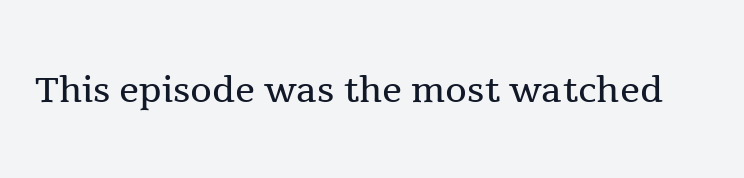
Q: Is the text bold? A: No.
Q: Is the text italic (slanted)? A: No, it is upright.
Q: Is the typeface a serif or a sans-serif typeface? A: Serif.
Q: Is the text underlined? A: No.
Q: Is the spacing between letters normal or unusually wide? A: Normal.
Q: Width (condensed, normal, or wide)? A: Normal.
Q: x-height? A: Medium.
Q: Monospaced? A: No.
